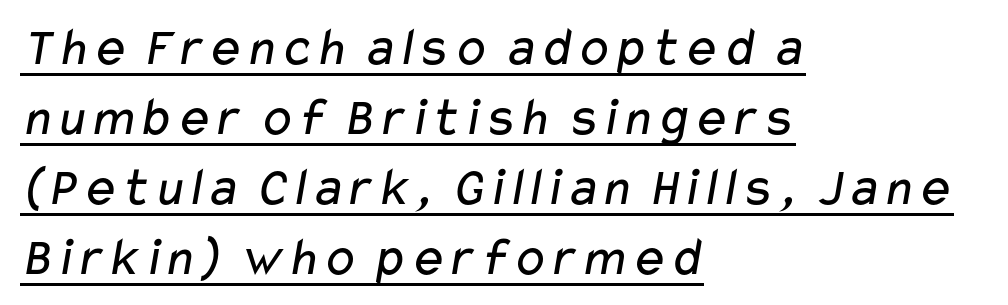
The passage shown is typed in a proportional face where columns would drift. Which margin do the lines hug? The left one — the right edge is uneven. Each new line begins a customary step beneath the previous one. The face looks like a standard text weight, possibly lighter.
